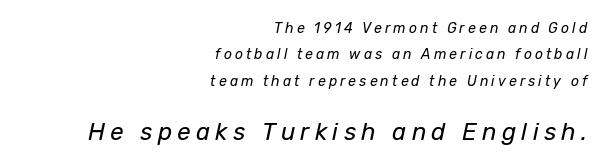
The horizontal fit of the characters is loose and conspicuously gappy. Decoration check: the copy has no underline. The passage shown begins with its smaller block and ends with its larger one. Leftover space on each line is placed entirely before the opening word. Stroke thickness stays within the range of a standard reading face or lighter.
